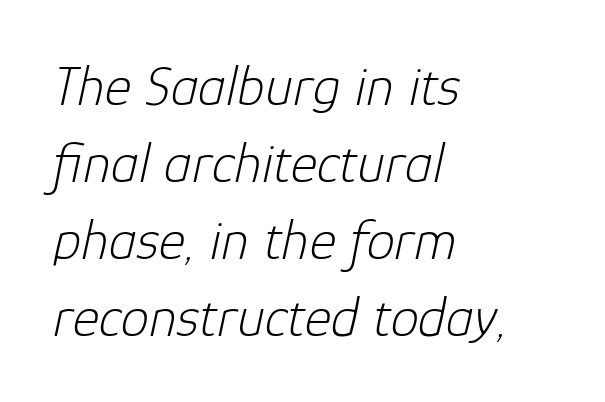
The image shows 57 px light type, italic (leaning right); set left-aligned, normal line spacing (1.35x), normal letter spacing, not underlined; low stroke contrast and a medium x-height.
